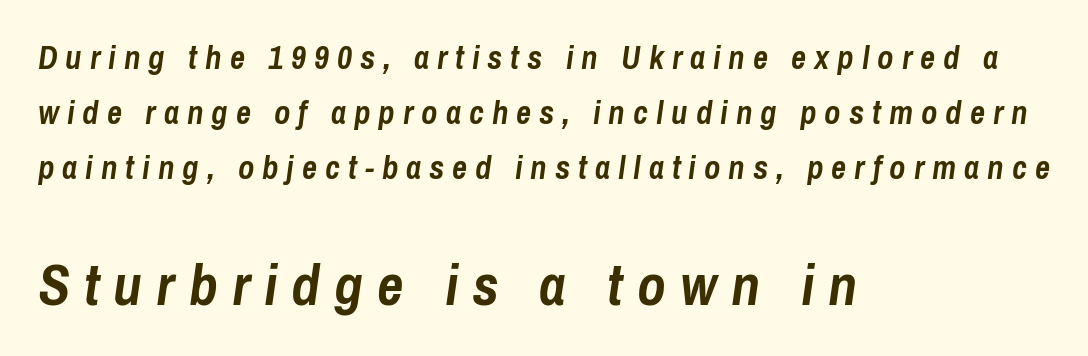
Decoration check: the copy has no underline. Is there much room between lines? A standard amount, neither cramped nor airy. Spacing between characters has been opened up far beyond the box default. These lines were composed using italics. The lower block of text is set noticeably larger than the block above it. Heavy-handed strokes throughout: this text is bold.
